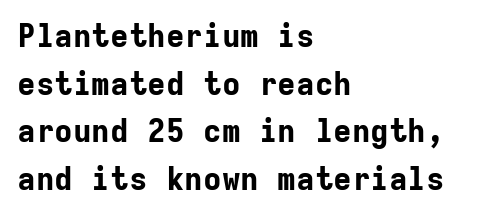
The image shows 31 px bold sans-serif type, upright, monospaced; set left-aligned, normal line spacing (1.54x), normal letter spacing, not underlined; low stroke contrast and a medium x-height.
